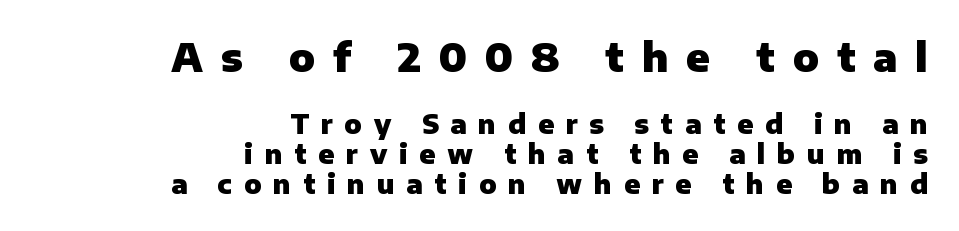
Q: Is the text bold? A: Yes.
Q: Is the text italic (slanted)? A: No, it is upright.
Q: Is the typeface a serif or a sans-serif typeface? A: Sans-serif.
Q: Is the text underlined? A: No.
Q: How is the paragraph aligned? A: Right-aligned.
Q: Is the spacing between letters normal or unusually wide? A: Unusually wide.
Q: Is the spacing between lines tight, normal or loose? A: Tight.
Q: Which block of text is set in a larger size, the first (top) or the second (bottom)? A: The first (top) one.
Q: Width (condensed, normal, or wide)? A: Normal.
Q: Stroke contrast? A: Low.
Q: x-height? A: Medium.
Q: Monospaced? A: No.
